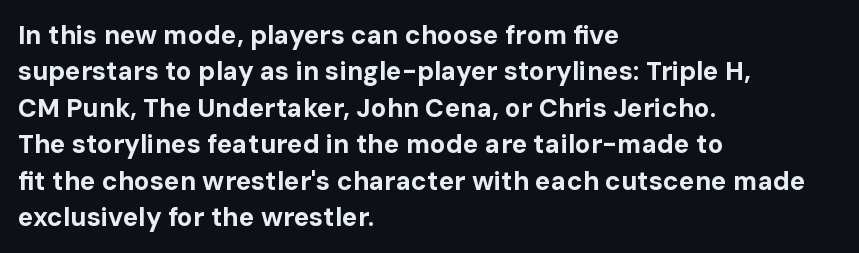
Q: Is the text bold? A: Yes.
Q: Is the text italic (slanted)? A: No, it is upright.
Q: Is the text underlined? A: No.
Q: How is the paragraph aligned? A: Left-aligned.
Q: Is the spacing between letters normal or unusually wide? A: Normal.
Q: Is the spacing between lines tight, normal or loose? A: Normal.
